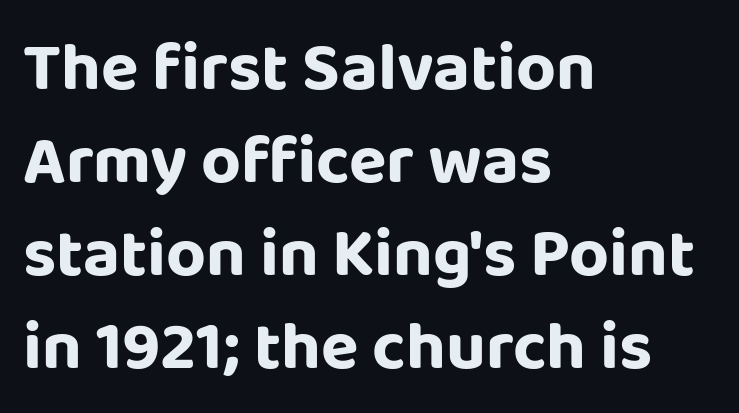
The space between consecutive lines is moderate. Has an underline been added? It has not. Is this a fixed-width face? No — the glyphs have proportional, varying widths. Honestly, the letter spacing is just normal — you wouldn't notice it. It's the straight-up-and-down kind of type.
